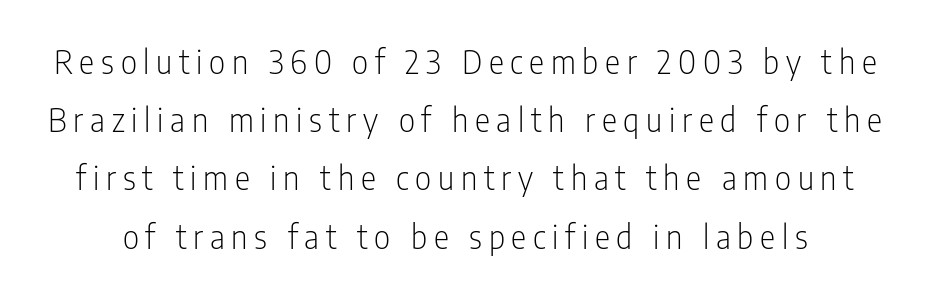
Underlining? Definitely not there. Does the type have serifs? No, each stem ends abruptly. It's the straight-up-and-down kind of type. The face looks like a standard text weight, possibly lighter. This sample has the flowing, uneven cadence of proportional lettering. The tracking reads as deliberately expanded to a designer's eye.
